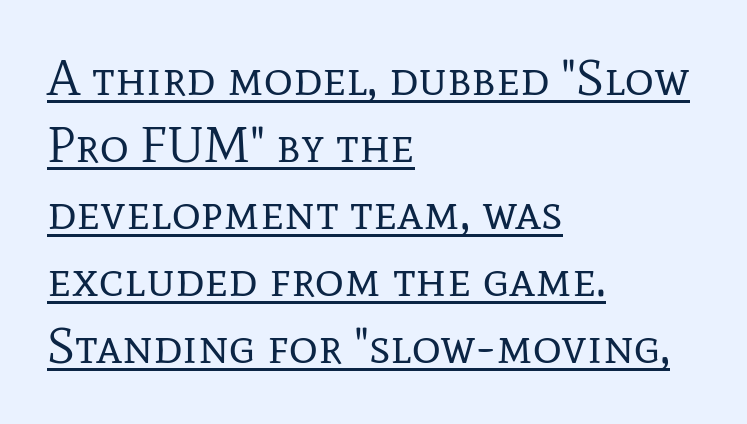
{"serif": "yes", "italic": "no", "bold": "no", "weight": "regular", "width": "normal", "stroke_contrast": "low", "x_height": "medium", "monospaced": "no", "underline": "yes", "align": "left", "line_spacing": "normal", "line_spacing_ratio": 1.34, "letter_spacing": "normal", "letter_spacing_em": 0.0, "glyph_px": 50}
